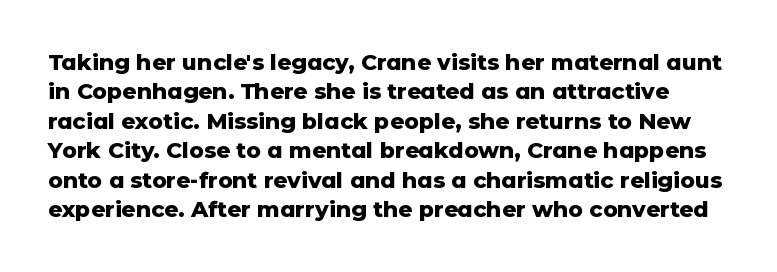
{"italic": "no", "bold": "yes", "underline": "no", "line_spacing": "normal", "line_spacing_ratio": 1.34, "letter_spacing": "normal", "letter_spacing_em": 0.0, "glyph_px": 22}
